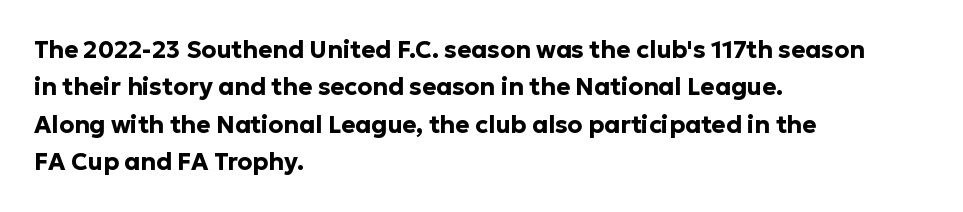
{"italic": "no", "bold": "yes", "underline": "no", "align": "left", "line_spacing": "normal", "line_spacing_ratio": 1.56, "letter_spacing": "normal", "letter_spacing_em": 0.0, "glyph_px": 24}
